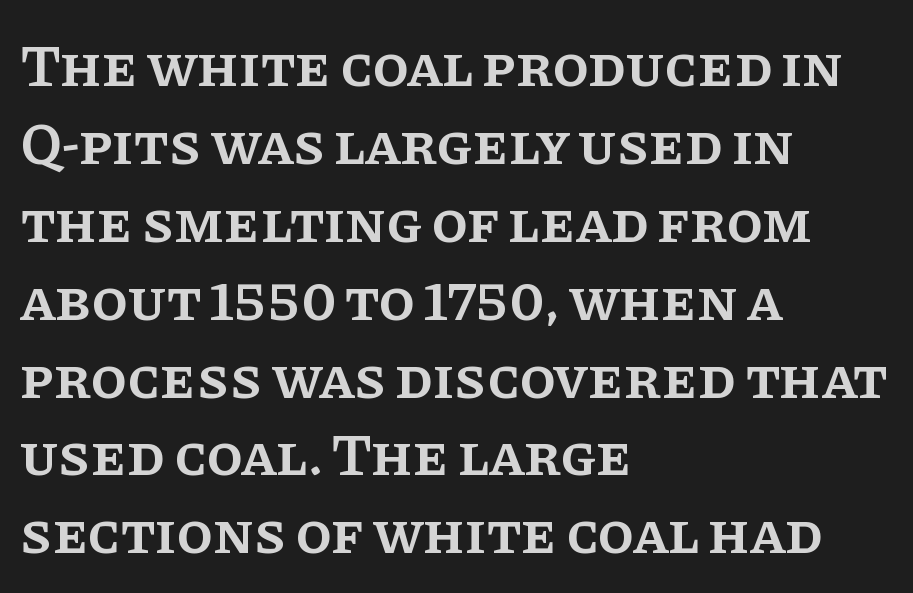
The lines sit at an ordinary, default distance from one another. Stroke thickness is moderately raised; the sample reads as semibold. The lines are quadded left. Proportional: the letters do not fall into vertical columns. Standard letterfit; no display-style spreading of the glyphs. Ordinary non-slanted type is in use.
